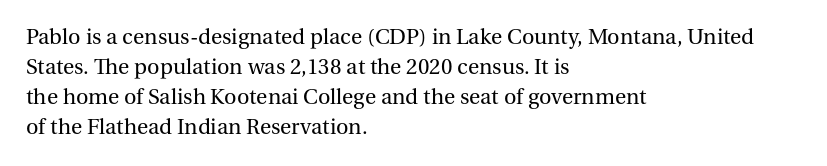
The image shows 23 px text type, upright; set left-aligned, normal line spacing (1.3x), normal letter spacing, not underlined.
